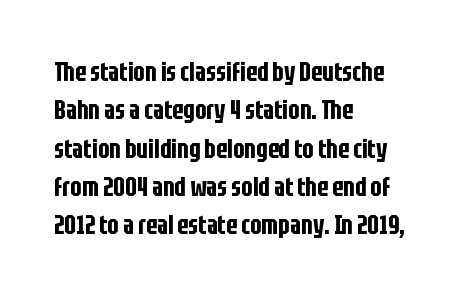
{"italic": "no", "underline": "no", "align": "left", "line_spacing": "normal", "line_spacing_ratio": 1.42, "letter_spacing": "normal", "letter_spacing_em": 0.0, "glyph_px": 27}
